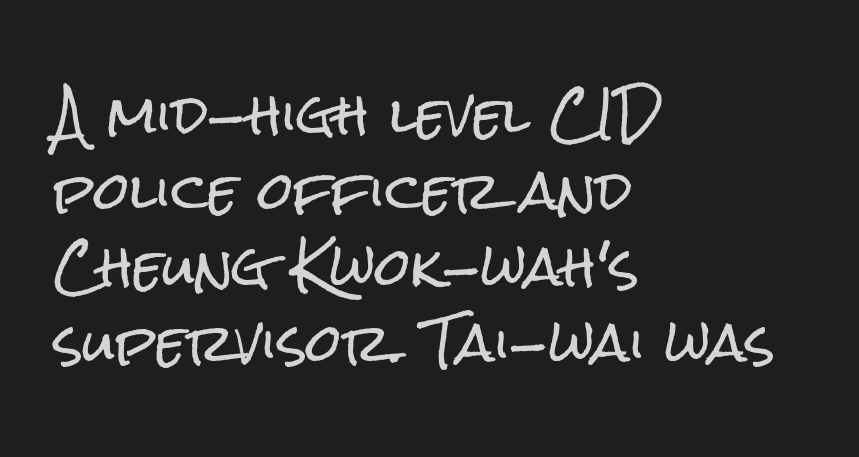
These lines keep a tight, regular rhythm from letter to letter. Are there feet on the stems? There aren't — it's a sans. Type without underlining. Every character sits straight up, as roman type does.
